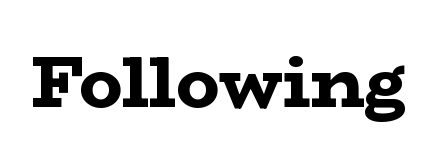
Note: serifs present on the glyphs. Here the designer chose a conventional face with non-uniform glyph widths. Notice how thick the strokes are: this is what a full bold looks like. Does extra space separate the letters? No, they use regular spacing. Do the letters lean? They stand straight.
